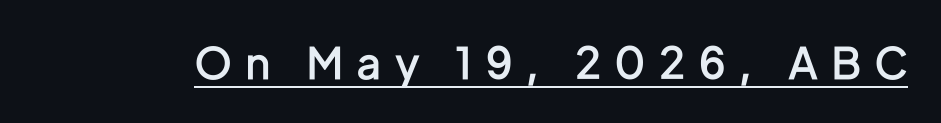
{"serif": "no", "italic": "no", "bold": "semi", "weight": "semibold", "width": "condensed", "stroke_contrast": "low", "x_height": "medium", "monospaced": "no", "underline": "yes", "letter_spacing": "wide", "letter_spacing_em": 0.34, "glyph_px": 43}
